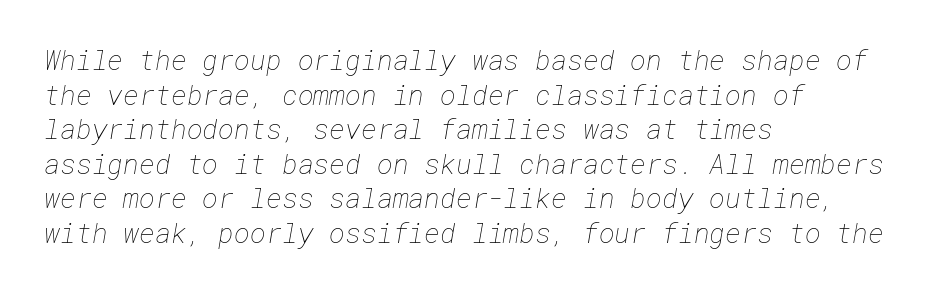
Q: Is the text bold? A: No.
Q: Is the text underlined? A: No.
Q: How is the paragraph aligned? A: Left-aligned.
Q: Is the spacing between letters normal or unusually wide? A: Normal.
Q: Is the spacing between lines tight, normal or loose? A: Normal.
